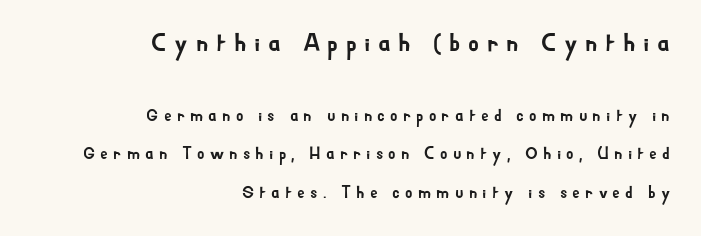
The image shows 25 px text type, upright; set right-aligned, loose line spacing (2.25x), unusually wide letter spacing (+0.3 em), not underlined; the first (top) block is 1.47x larger.
